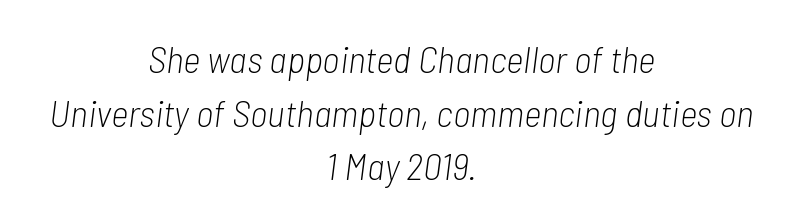
A light-to-regular cut is what we see here. No extra tracking has been applied to these lines. In terms of leading, this rendering sits right in the middle. The text block is weighted toward neither margin, spreading evenly from the middle. The rendering uses natural spacing where letterforms have individual widths. In terms of posture, this sample is oblique.
